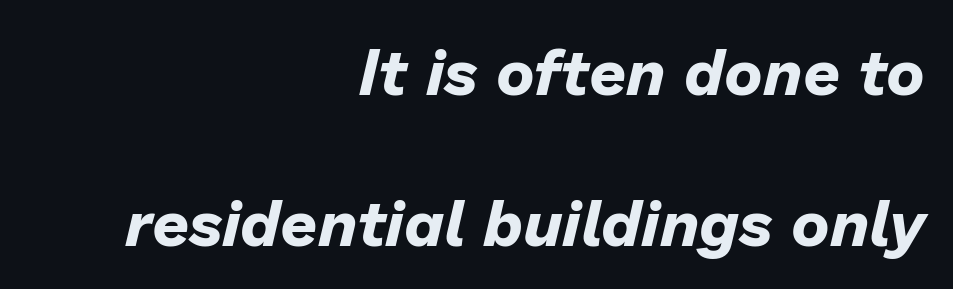
{"italic": "yes", "lean": "right", "slant_degrees": 13, "bold": "yes", "weight": "bold", "width": "normal", "stroke_contrast": "low", "x_height": "medium", "monospaced": "no", "underline": "no", "align": "right", "line_spacing": "loose", "line_spacing_ratio": 2.32, "letter_spacing": "normal", "letter_spacing_em": 0.0, "glyph_px": 65}
